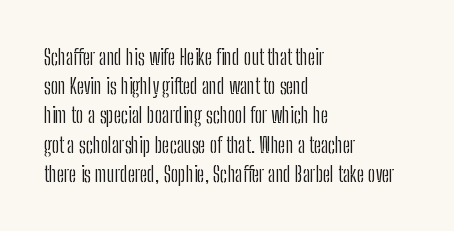
{"italic": "no", "bold": "no", "underline": "no", "align": "left", "line_spacing": "normal", "line_spacing_ratio": 1.39, "letter_spacing": "normal", "letter_spacing_em": 0.0, "glyph_px": 21}
